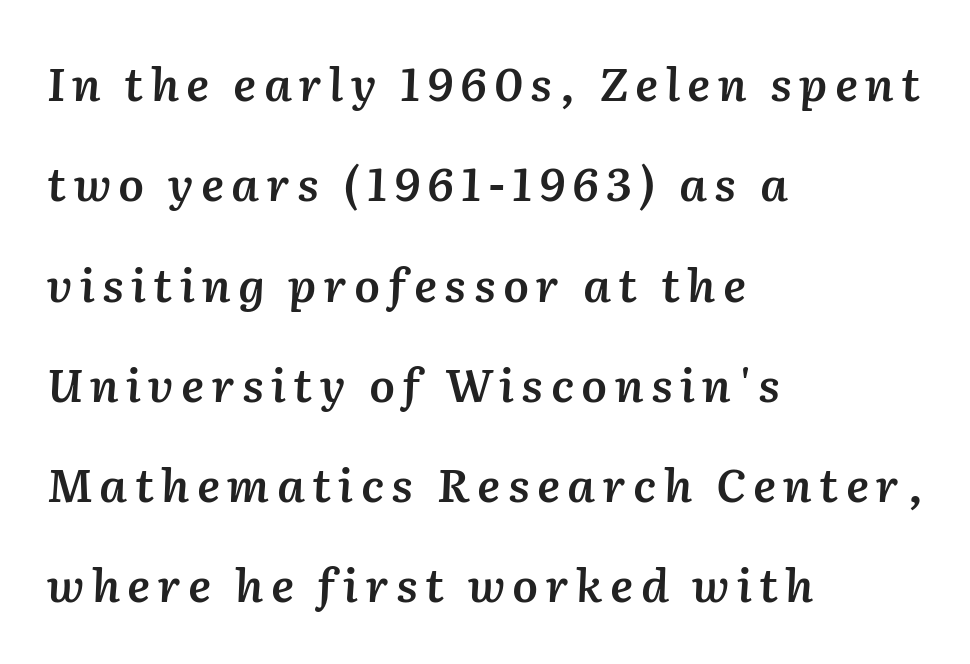
{"italic": "yes", "lean": "right", "slant_degrees": 2, "bold": "semi", "weight": "semibold", "width": "normal", "stroke_contrast": "medium", "x_height": "medium", "monospaced": "no", "underline": "no", "align": "left", "line_spacing": "loose", "line_spacing_ratio": 2.18, "glyph_px": 46}
